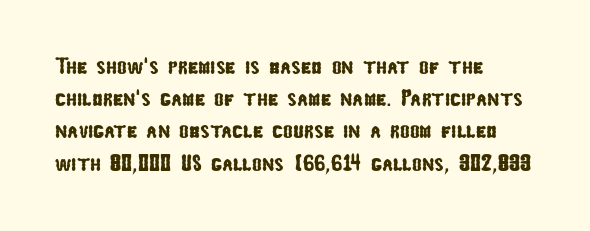
The image shows 23 px text type; set left-aligned, normal line spacing (1.4x), normal letter spacing, not underlined.
